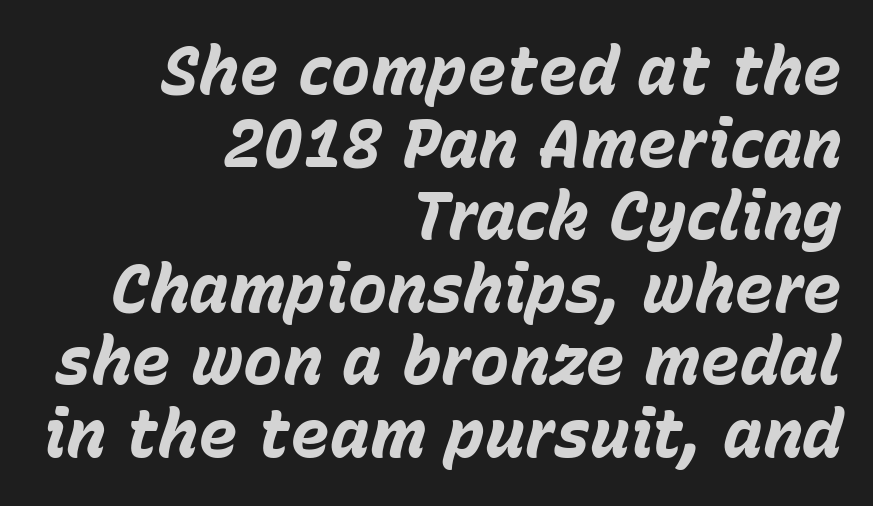
Q: Is the text bold? A: Yes.
Q: Is the text italic (slanted)? A: Yes, it leans right by about 15 degrees.
Q: Is the text underlined? A: No.
Q: How is the paragraph aligned? A: Right-aligned.
Q: Is the spacing between letters normal or unusually wide? A: Normal.
Q: Is the spacing between lines tight, normal or loose? A: Tight.
Q: Width (condensed, normal, or wide)? A: Normal.
Q: Stroke contrast? A: Low.
Q: x-height? A: Medium.
Q: Monospaced? A: No.
